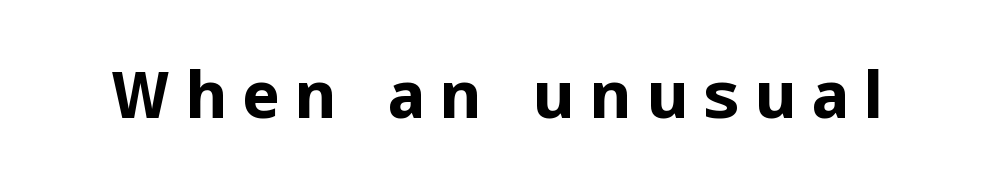
The image shows 65 px bold sans-serif type, upright; set unusually wide letter spacing (+0.22 em), not underlined; low stroke contrast and a medium x-height.
